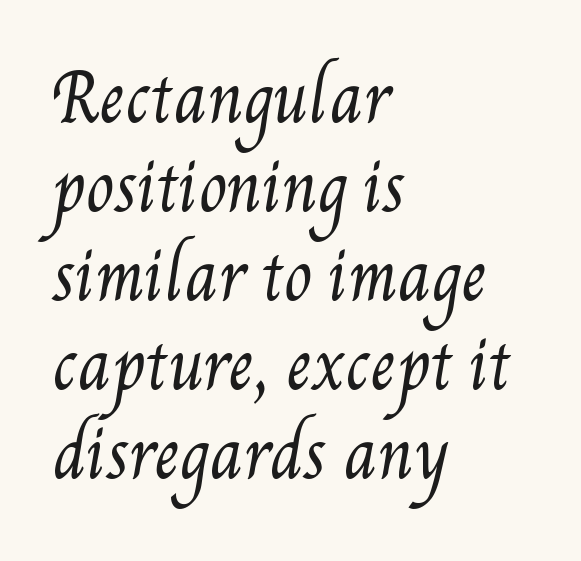
{"bold": "no", "weight": "regular", "width": "condensed", "stroke_contrast": "medium", "x_height": "small", "monospaced": "no", "underline": "no", "align": "left", "line_spacing": "normal", "line_spacing_ratio": 1.39, "letter_spacing": "normal", "letter_spacing_em": 0.0, "glyph_px": 64}
